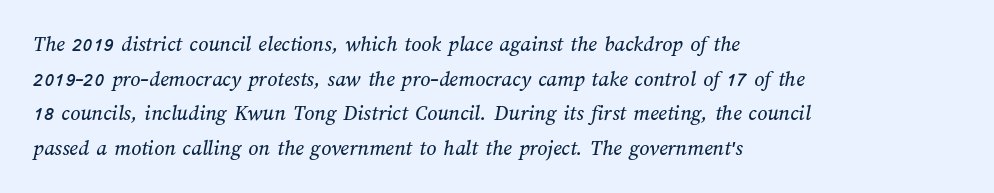
The space between consecutive lines is moderate. The type is set solid horizontally, with unmodified tracking. The passage is arranged the way most books set body copy — flush left. A bare baseline throughout the passage.
